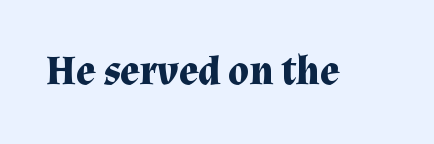
The glyphs in this specimen are seriffed. This sample has the flowing, uneven cadence of proportional lettering. Each glyph is drawn with heavy, bold strokes. Vertical strokes here are truly vertical. A typesetter would call this zero additional tracking. A clean baseline with only descenders dipping below it.
